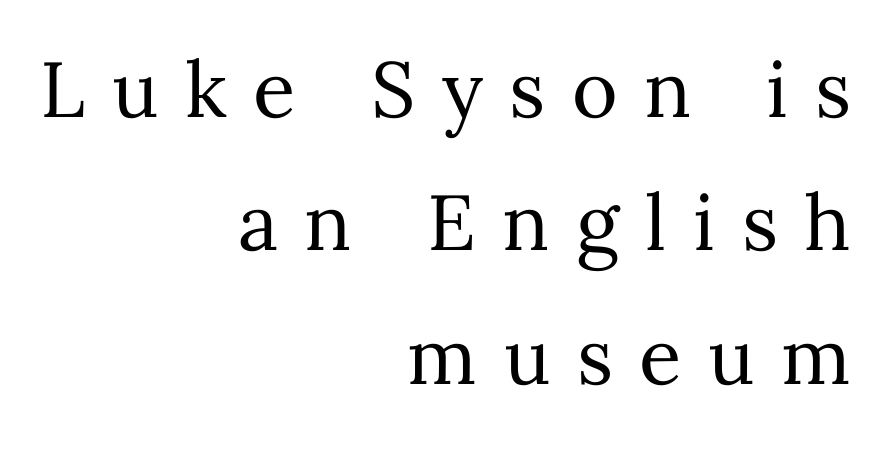
Q: Is the text bold? A: No.
Q: Is the text italic (slanted)? A: No, it is upright.
Q: Is the text underlined? A: No.
Q: How is the paragraph aligned? A: Right-aligned.
Q: Is the spacing between letters normal or unusually wide? A: Unusually wide.
Q: Width (condensed, normal, or wide)? A: Normal.
Q: Stroke contrast? A: Medium.
Q: x-height? A: Medium.
Q: Monospaced? A: No.
